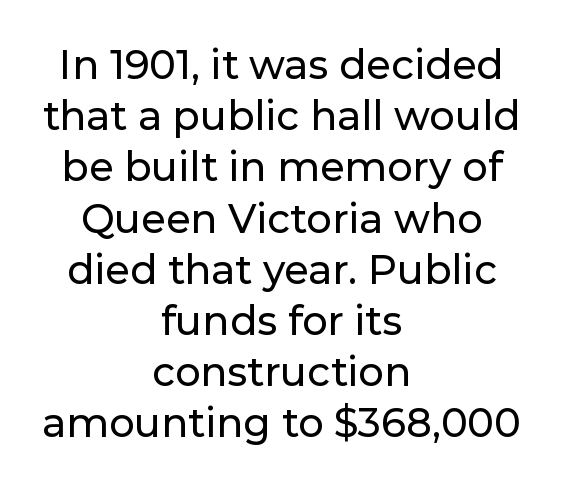
The image shows 40 px sans-serif type, upright; set centered, normal line spacing (1.28x), normal letter spacing, not underlined; low stroke contrast and a medium x-height.
